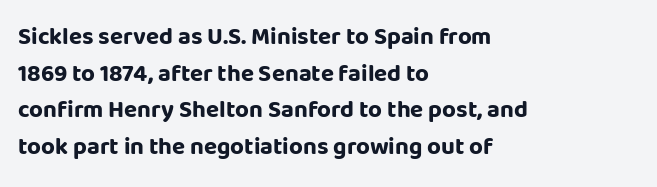
Q: Is the text bold? A: Yes.
Q: Is the text italic (slanted)? A: No, it is upright.
Q: Is the text underlined? A: No.
Q: How is the paragraph aligned? A: Left-aligned.
Q: Is the spacing between letters normal or unusually wide? A: Normal.
Q: Is the spacing between lines tight, normal or loose? A: Normal.
